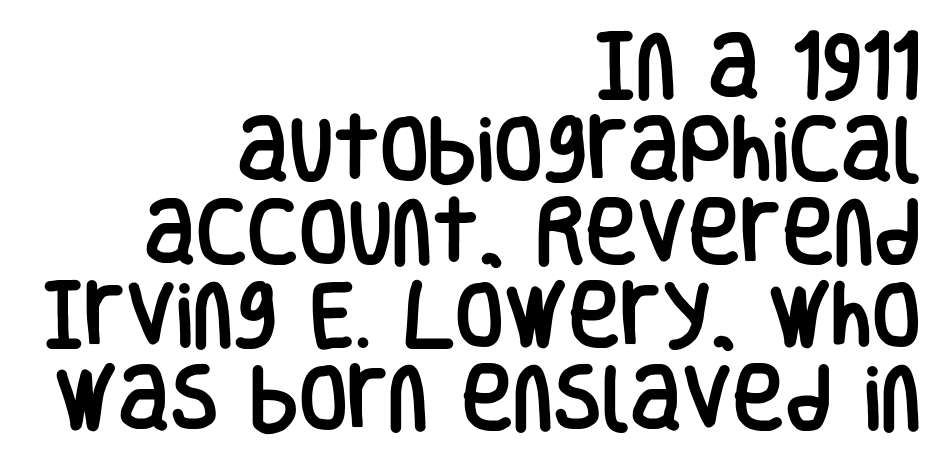
{"serif": "no", "italic": "no", "width": "condensed", "stroke_contrast": "low", "x_height": "large", "monospaced": "no", "underline": "no", "align": "right", "line_spacing_ratio": 1.17, "letter_spacing": "normal", "letter_spacing_em": 0.0, "glyph_px": 71}
